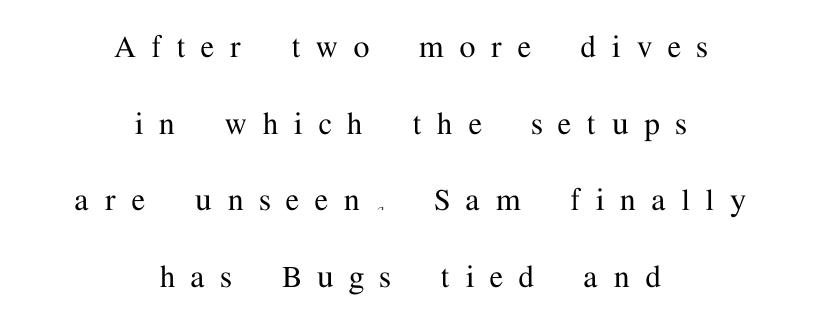
{"serif": "yes", "italic": "no", "width": "normal", "stroke_contrast": "medium", "x_height": "medium", "monospaced": "no", "underline": "no", "align": "center", "line_spacing": "loose", "line_spacing_ratio": 2.13, "letter_spacing": "wide", "letter_spacing_em": 0.45, "glyph_px": 36}
